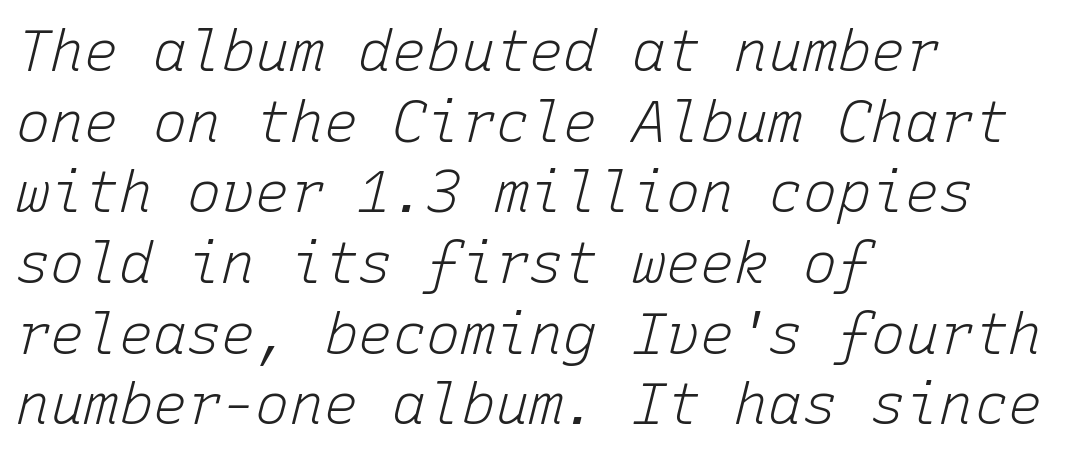
Check under the words: just untouched page. Caption: face not bold, strokes unweighted. What stands out about the letter spacing? Nothing — it is the standard amount. The face used here is monospaced, like something from a code editor.
